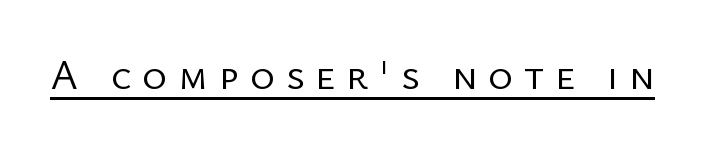
The image shows 42 px regular-weight sans-serif type, upright; set unusually wide letter spacing (+0.26 em), underlined; low stroke contrast and a medium x-height.
